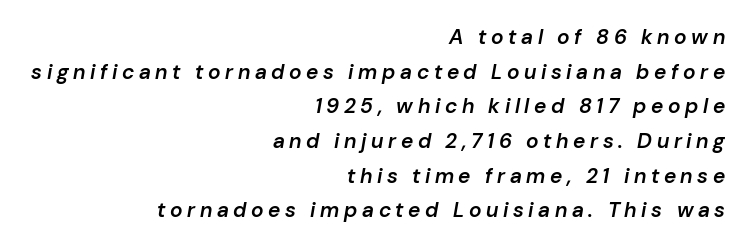
{"italic": "yes", "lean": "right", "slant_degrees": 10, "bold": "semi", "underline": "no", "align": "right", "line_spacing": "normal", "line_spacing_ratio": 1.65, "letter_spacing": "wide", "letter_spacing_em": 0.22, "glyph_px": 21}
